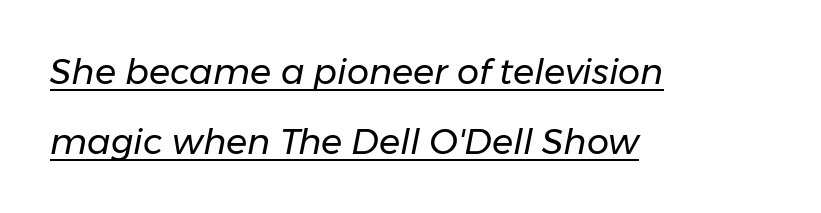
The image shows 35 px regular-weight type, italic (leaning right); set left-aligned, loose line spacing (1.99x), normal letter spacing, underlined; low stroke contrast and a medium x-height.
